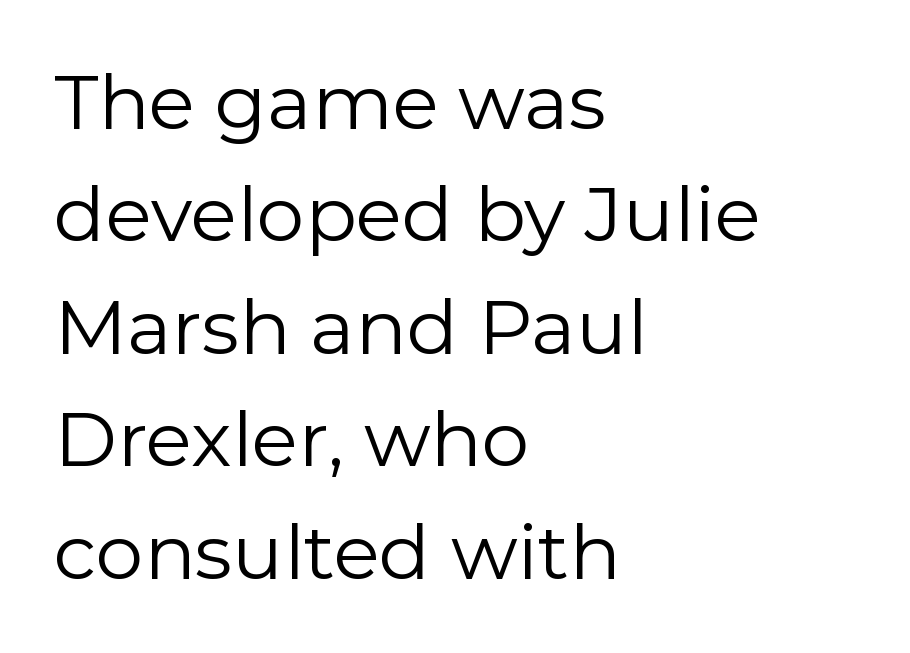
{"serif": "no", "italic": "no", "bold": "no", "weight": "regular", "width": "normal", "stroke_contrast": "low", "x_height": "medium", "monospaced": "no", "underline": "no", "align": "left", "line_spacing": "normal", "line_spacing_ratio": 1.48, "letter_spacing": "normal", "letter_spacing_em": 0.0, "glyph_px": 76}
